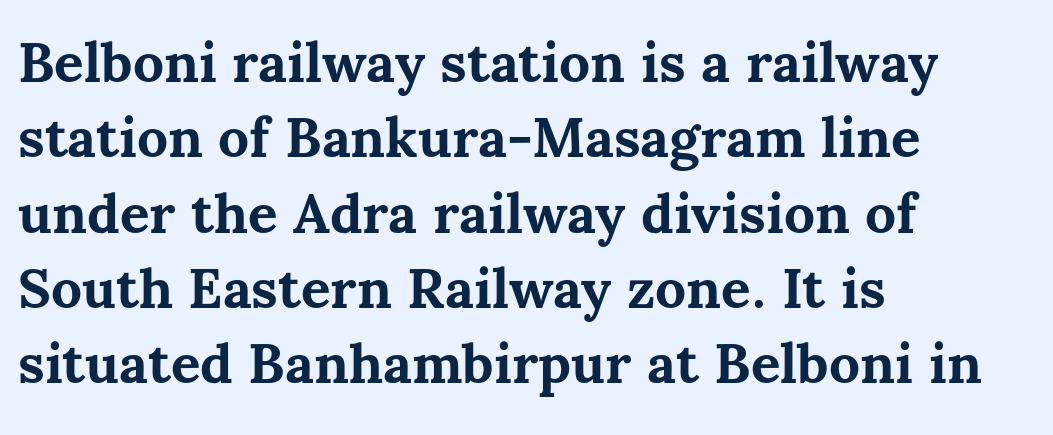
The typesetter chose a ragged-right arrangement here. The face used here has the dense, thick strokes of a bold. Italic: no, the glyphs are upright roman. The passage shown is not underscored anywhere.
